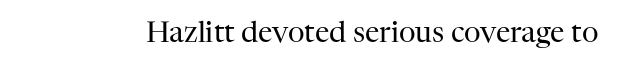
{"serif": "yes", "italic": "no", "bold": "no", "weight": "regular", "width": "normal", "stroke_contrast": "high", "x_height": "medium", "monospaced": "no", "underline": "no", "letter_spacing": "normal", "letter_spacing_em": 0.0, "glyph_px": 29}
